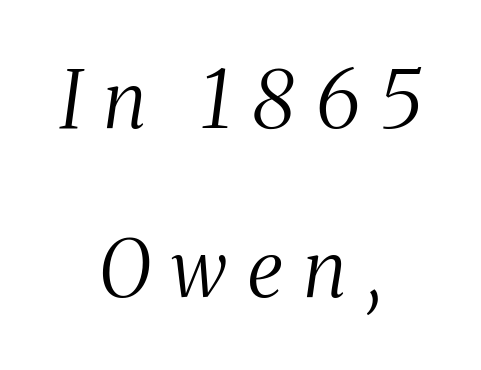
Q: Is the text bold? A: No.
Q: Is the text italic (slanted)? A: Yes, it leans right by about 8 degrees.
Q: Is the typeface a serif or a sans-serif typeface? A: Serif.
Q: Is the text underlined? A: No.
Q: How is the paragraph aligned? A: Centered.
Q: Is the spacing between letters normal or unusually wide? A: Unusually wide.
Q: Is the spacing between lines tight, normal or loose? A: Loose.
Q: Width (condensed, normal, or wide)? A: Condensed.
Q: Stroke contrast? A: Medium.
Q: x-height? A: Medium.
Q: Monospaced? A: No.
